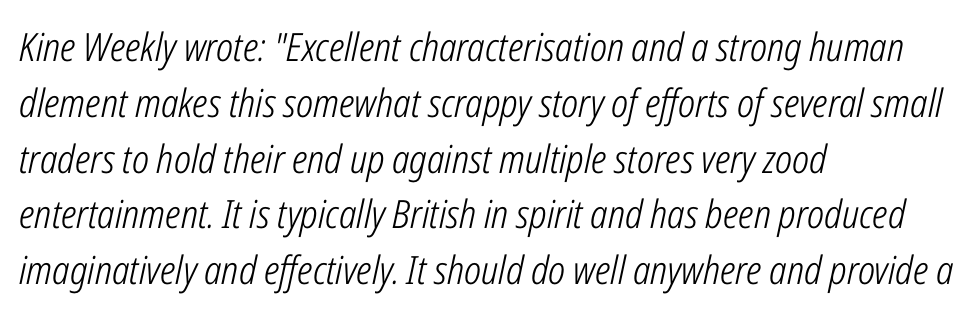
Q: Is the text bold? A: No.
Q: Is the text italic (slanted)? A: Yes, it leans right by about 12 degrees.
Q: Is the text underlined? A: No.
Q: How is the paragraph aligned? A: Left-aligned.
Q: Is the spacing between letters normal or unusually wide? A: Normal.
Q: Is the spacing between lines tight, normal or loose? A: Normal.
Q: Width (condensed, normal, or wide)? A: Condensed.
Q: Stroke contrast? A: Low.
Q: x-height? A: Medium.
Q: Monospaced? A: No.
